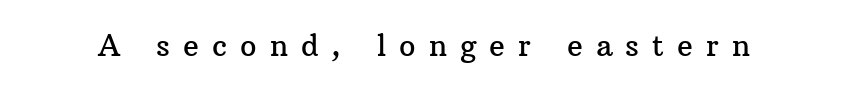
Q: Is the text italic (slanted)? A: No, it is upright.
Q: Is the typeface a serif or a sans-serif typeface? A: Serif.
Q: Is the text underlined? A: No.
Q: Is the spacing between letters normal or unusually wide? A: Unusually wide.
Q: Width (condensed, normal, or wide)? A: Normal.
Q: Stroke contrast? A: Medium.
Q: x-height? A: Medium.
Q: Monospaced? A: No.
